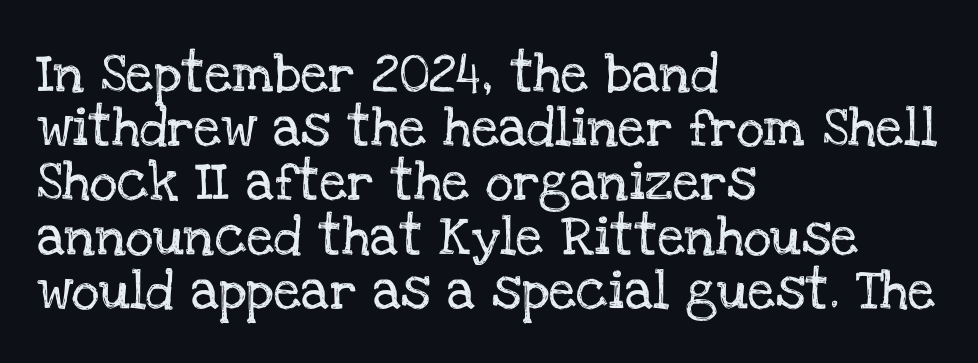
The image shows 39 px serif type, upright; set left-aligned, normal line spacing (1.39x), normal letter spacing, not underlined; low stroke contrast and a large x-height.
